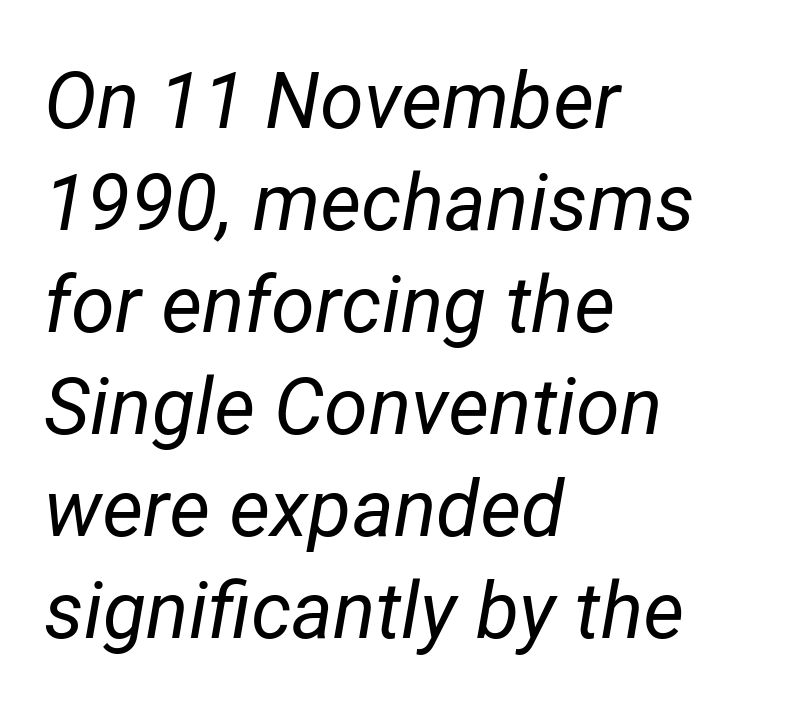
Notice how the stems are inclined rather than vertical — that's the hallmark of italics. Reading down the block, your eye returns to a fixed left position each line. Looks like regular typesetting: each glyph gets only the width it needs. The space directly below the letters is spotless. The typesetting does not lean heavy: it is not bold.
